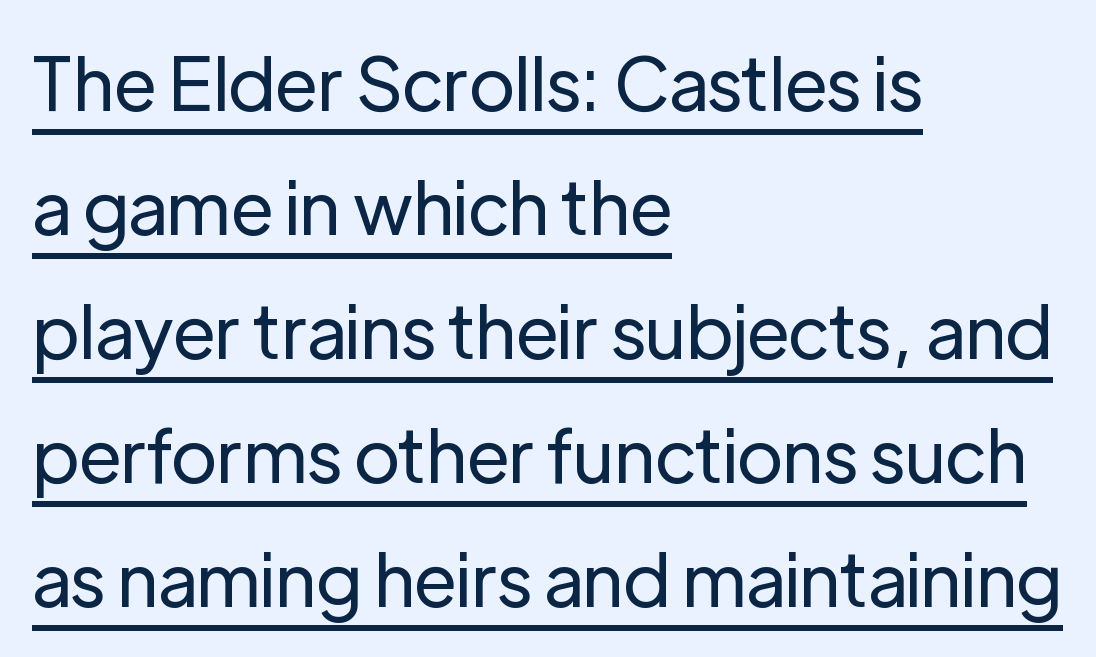
Q: Is the text bold? A: No.
Q: Is the text italic (slanted)? A: No, it is upright.
Q: Is the typeface a serif or a sans-serif typeface? A: Sans-serif.
Q: Is the text underlined? A: Yes.
Q: How is the paragraph aligned? A: Left-aligned.
Q: Is the spacing between letters normal or unusually wide? A: Normal.
Q: Is the spacing between lines tight, normal or loose? A: Normal.
Q: Width (condensed, normal, or wide)? A: Normal.
Q: Stroke contrast? A: Low.
Q: x-height? A: Medium.
Q: Monospaced? A: No.
